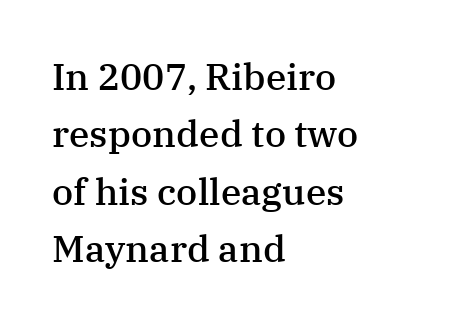
Q: Is the text bold? A: Semi-bold.
Q: Is the text italic (slanted)? A: No, it is upright.
Q: Is the typeface a serif or a sans-serif typeface? A: Serif.
Q: Is the text underlined? A: No.
Q: How is the paragraph aligned? A: Left-aligned.
Q: Is the spacing between letters normal or unusually wide? A: Normal.
Q: Is the spacing between lines tight, normal or loose? A: Normal.
Q: Width (condensed, normal, or wide)? A: Normal.
Q: Stroke contrast? A: Medium.
Q: x-height? A: Medium.
Q: Monospaced? A: No.
